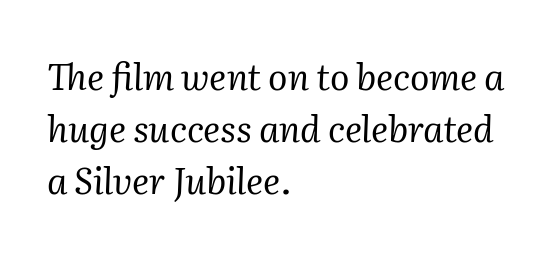
Typographically, this falls in the serif category. Has an underline been added? It has not. Between one letter and the next there's only the usual sliver of space. Note the varied advance widths — an 'i' is clearly narrower than an 'm'. Notice how the stems are inclined rather than vertical — that's the hallmark of italics. Leading matches the norm, producing a regular column.
